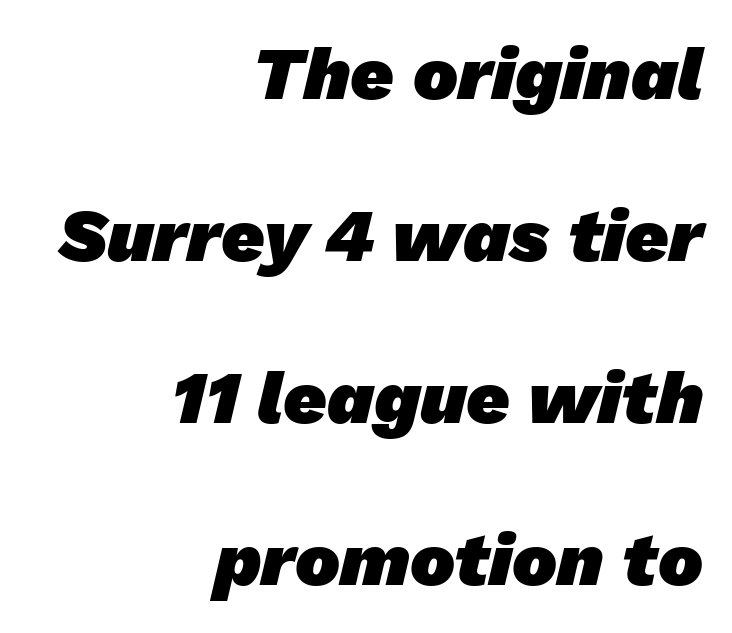
The image shows 75 px heavy sans-serif type; set right-aligned, loose line spacing (2.16x), normal letter spacing, not underlined; low stroke contrast and a medium x-height.
